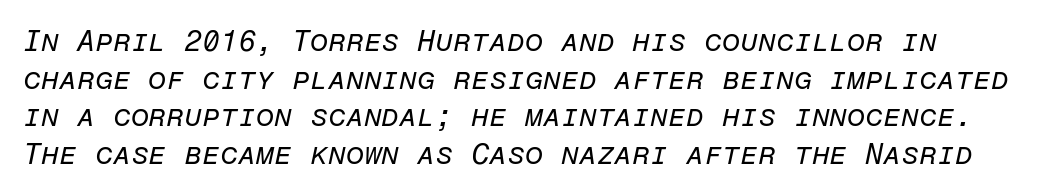
{"italic": "yes", "lean": "right", "slant_degrees": 12, "bold": "no", "weight": "regular", "width": "normal", "stroke_contrast": "low", "x_height": "medium", "monospaced": "yes", "underline": "no", "line_spacing": "normal", "line_spacing_ratio": 1.3, "letter_spacing": "normal", "letter_spacing_em": 0.0, "glyph_px": 29}
